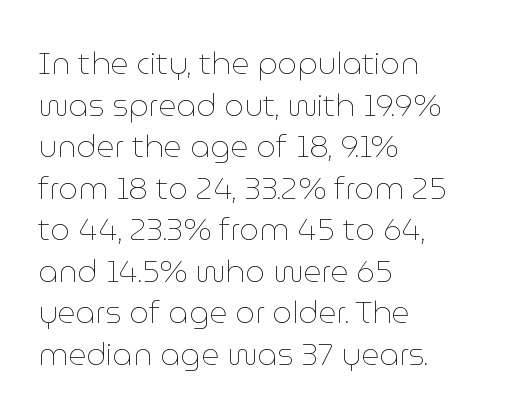
Q: Is the text bold? A: No.
Q: Is the text italic (slanted)? A: No, it is upright.
Q: Is the text underlined? A: No.
Q: How is the paragraph aligned? A: Left-aligned.
Q: Is the spacing between letters normal or unusually wide? A: Normal.
Q: Is the spacing between lines tight, normal or loose? A: Normal.
Q: Width (condensed, normal, or wide)? A: Normal.
Q: Stroke contrast? A: Low.
Q: x-height? A: Medium.
Q: Monospaced? A: No.
